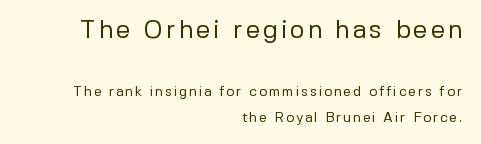
The rag falls on the left side of this text block. Which chunk is bigger? The first one — the top block dwarfs the bottom. The words here are not underlined. Italic? Not at all — the glyphs are vertical. Stroke thickness stays within the range of a standard reading face or lighter.
